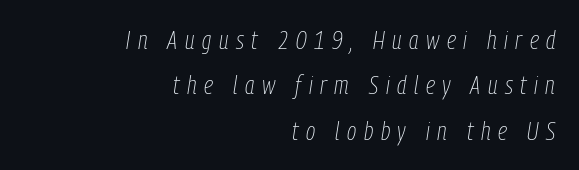
{"italic": "yes", "lean": "right", "slant_degrees": 9, "bold": "no", "underline": "no", "align": "right", "line_spacing_ratio": 1.82, "letter_spacing": "wide", "letter_spacing_em": 0.3, "glyph_px": 25}
